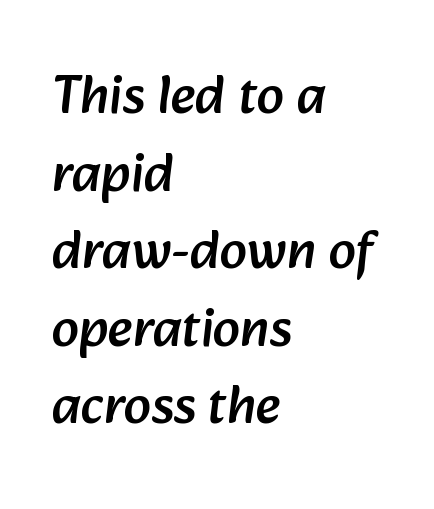
The image shows 55 px sans-serif type; set left-aligned, normal line spacing (1.41x), normal letter spacing, not underlined; low stroke contrast and a medium x-height.
